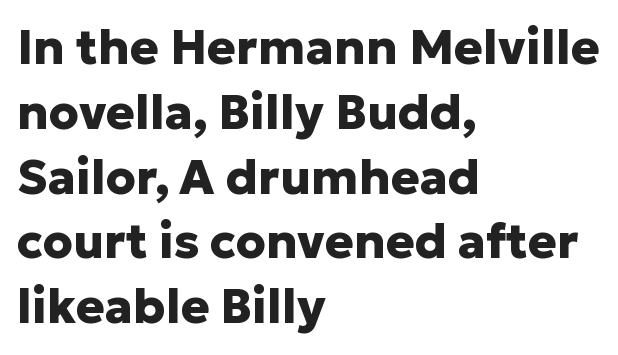
{"serif": "no", "italic": "no", "bold": "yes", "weight": "heavy", "width": "normal", "stroke_contrast": "low", "x_height": "medium", "monospaced": "no", "underline": "no", "align": "left", "line_spacing": "normal", "line_spacing_ratio": 1.35, "letter_spacing": "normal", "letter_spacing_em": 0.0, "glyph_px": 48}
